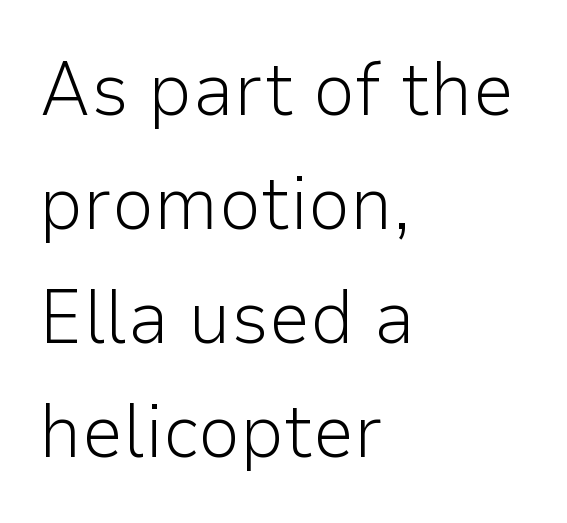
Visually the block forms a straight wall on the left and a jagged coastline on the right. Unbolded letterforms with no extra heft. The block of text has a typical density, with ordinary space between rows. The passage shown has conventional tracking throughout.
